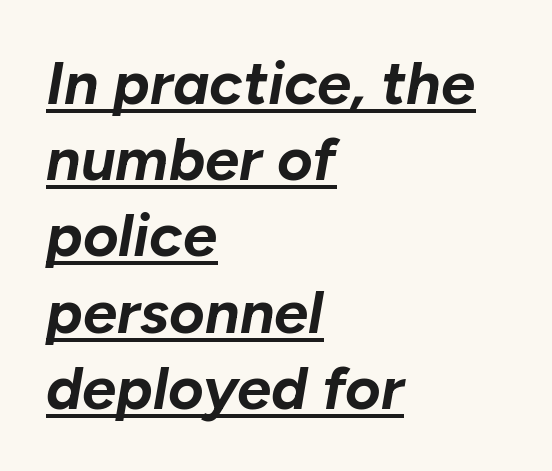
Q: Is the text bold? A: Yes.
Q: Is the text italic (slanted)? A: Yes, it leans right by about 10 degrees.
Q: Is the text underlined? A: Yes.
Q: How is the paragraph aligned? A: Left-aligned.
Q: Is the spacing between letters normal or unusually wide? A: Normal.
Q: Is the spacing between lines tight, normal or loose? A: Normal.
Q: Width (condensed, normal, or wide)? A: Normal.
Q: Stroke contrast? A: Low.
Q: x-height? A: Medium.
Q: Monospaced? A: No.
